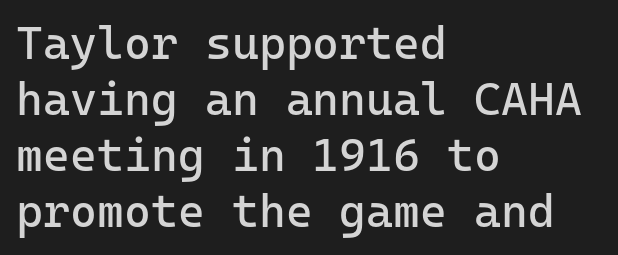
The image shows 46 px regular-weight sans-serif type, upright, monospaced; set left-aligned, line spacing 1.22x, normal letter spacing, not underlined; low stroke contrast and a medium x-height.
